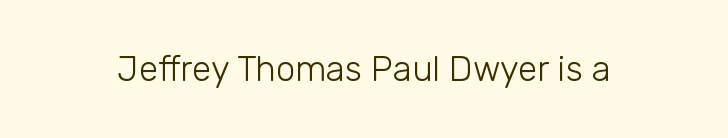
Q: Is the text bold? A: No.
Q: Is the text italic (slanted)? A: No, it is upright.
Q: Is the typeface a serif or a sans-serif typeface? A: Sans-serif.
Q: Is the text underlined? A: No.
Q: Is the spacing between letters normal or unusually wide? A: Normal.
Q: Width (condensed, normal, or wide)? A: Normal.
Q: Stroke contrast? A: Low.
Q: x-height? A: Medium.
Q: Monospaced? A: No.
